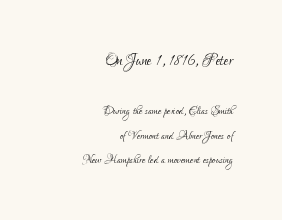
{"bold": "no", "underline": "no", "align": "right", "line_spacing": "normal", "line_spacing_ratio": 1.65, "letter_spacing": "normal", "letter_spacing_em": 0.0, "larger_block": "first", "size_ratio": 1.47, "glyph_px": 22}
